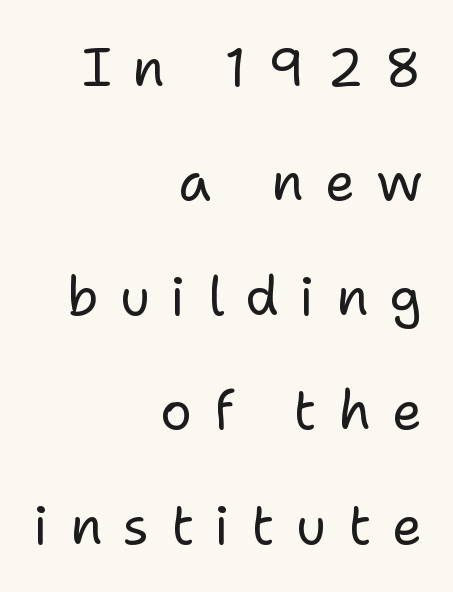
{"serif": "no", "italic": "no", "bold": "no", "weight": "regular", "width": "normal", "stroke_contrast": "low", "x_height": "medium", "monospaced": "no", "underline": "no", "align": "right", "line_spacing": "loose", "line_spacing_ratio": 2.16, "letter_spacing": "wide", "letter_spacing_em": 0.4, "glyph_px": 53}
